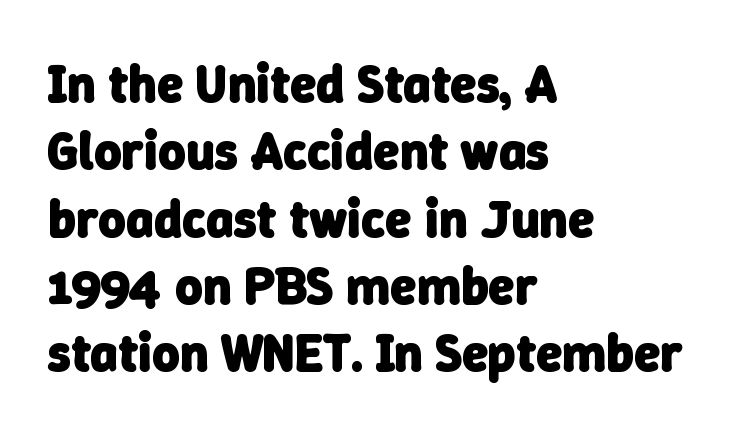
The strokes are fattened all the way to bold. Caption: multi-line text, flush left, ragged right. This sample uses plain, unmodified letter spacing. Letters rest on an invisible, unmarked baseline. Varying glyph widths throughout — classic text-font behaviour.
